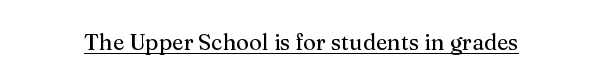
The image shows 22 px text type, upright; set normal letter spacing, underlined.
